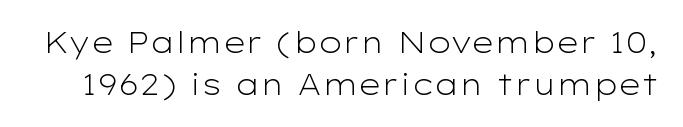
{"serif": "no", "italic": "no", "bold": "no", "weight": "light", "width": "wide", "stroke_contrast": "low", "x_height": "medium", "monospaced": "no", "underline": "no", "line_spacing": "normal", "line_spacing_ratio": 1.44, "letter_spacing": "normal", "letter_spacing_em": 0.0, "glyph_px": 29}
